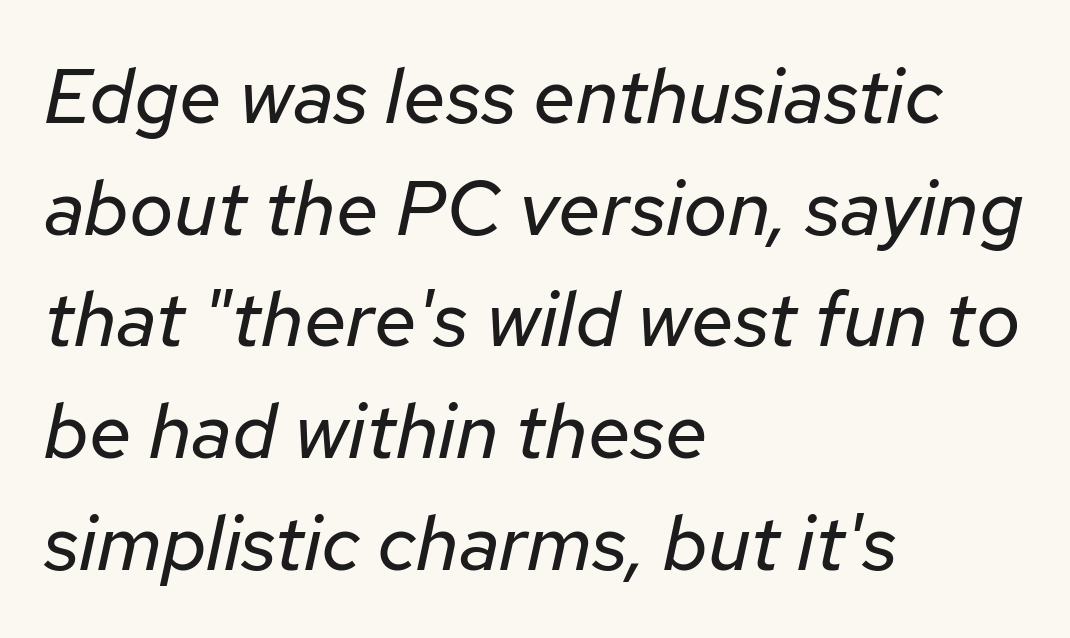
An italicized treatment has been applied to the whole sample. Each letter keeps its own natural width here, so spacing adapts to shape. No letter is thick-stroked: the sample isn't bold. The passage is arranged the way most books set body copy — flush left. One glance says typical: line gaps are just what's usual.
